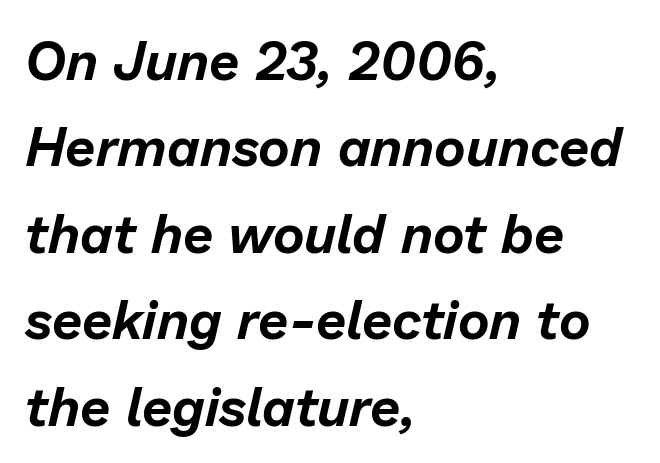
This sample uses plain, unmodified letter spacing. Style check: oblique. This block has exactly the height ordinary leading produces. Compared with a centered layout, this one pins lines to the left instead. Proportional: the letters do not fall into vertical columns.
